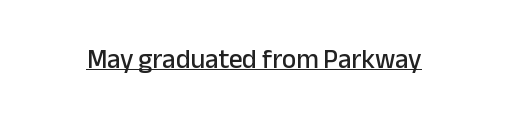
Q: Is the text italic (slanted)? A: No, it is upright.
Q: Is the text underlined? A: Yes.
Q: Is the spacing between letters normal or unusually wide? A: Normal.
